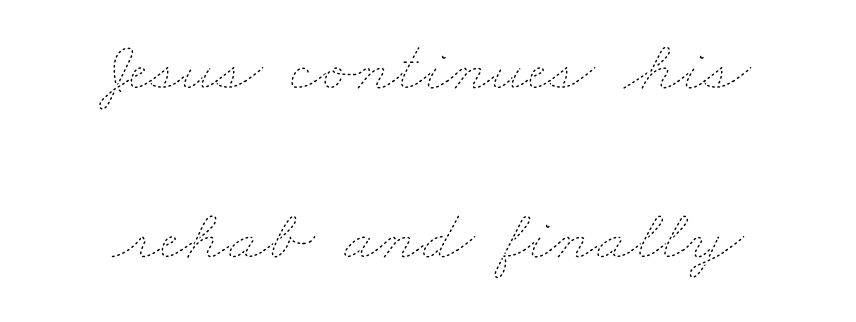
The image shows 73 px thin, wide type; set centered, loose line spacing (2.32x), normal letter spacing, not underlined; low stroke contrast and a small x-height.
